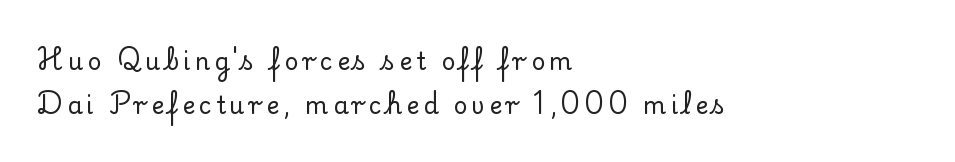
The image shows 24 px text type, upright; set left-aligned, line spacing 1.83x, not underlined.
